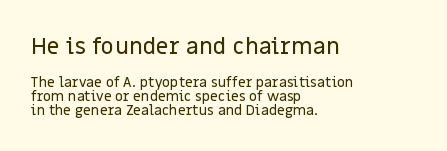
{"italic": "no", "underline": "no", "align": "left", "line_spacing": "tight", "line_spacing_ratio": 1.01, "letter_spacing": "normal", "letter_spacing_em": 0.0, "larger_block": "first", "size_ratio": 1.64, "glyph_px": 23}
